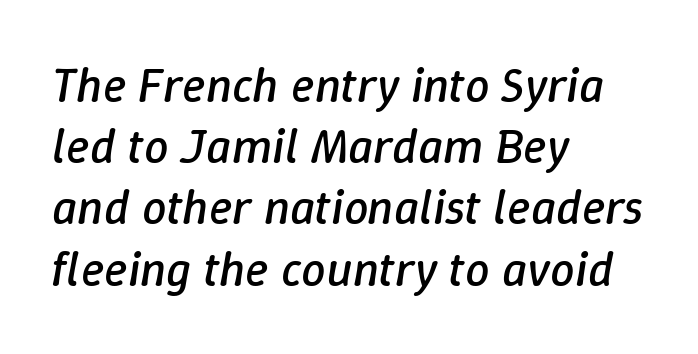
{"italic": "yes", "lean": "right", "slant_degrees": 9, "bold": "no", "weight": "regular", "width": "normal", "stroke_contrast": "low", "x_height": "medium", "monospaced": "no", "underline": "no", "align": "left", "line_spacing": "normal", "line_spacing_ratio": 1.25, "letter_spacing": "normal", "letter_spacing_em": 0.0, "glyph_px": 49}
